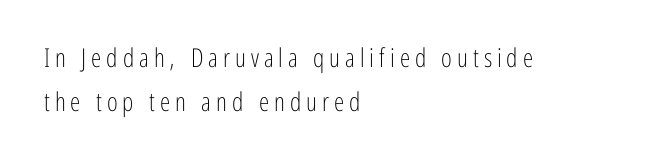
Nope, not italic — everything's standing straight. Layout note: lines flush left. Nobody drew a line under any word here. Evenly set lines give the paragraph a standard silhouette.
